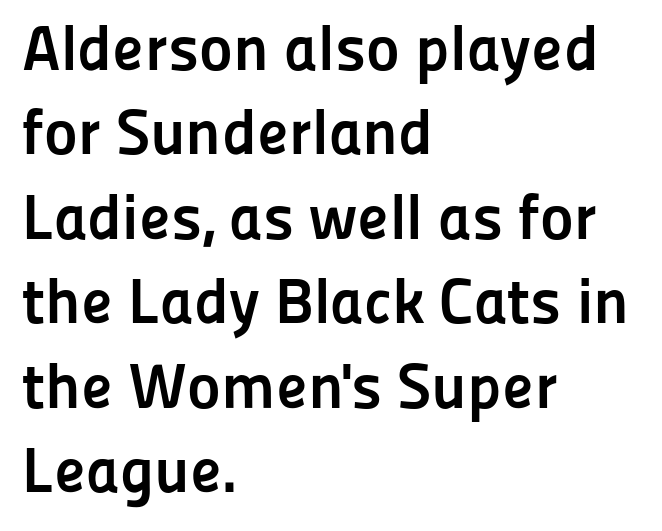
Summary of weight: heavy, a full bold. When letters stand straight like this, we call the style roman or upright. The face used here is proportionally spaced, like ordinary book or web type. Unlike a traditional serif, this face leaves its strokes unadorned. The line texture is even and compact thanks to regular tracking. Decoration check: the copy has no underline.
